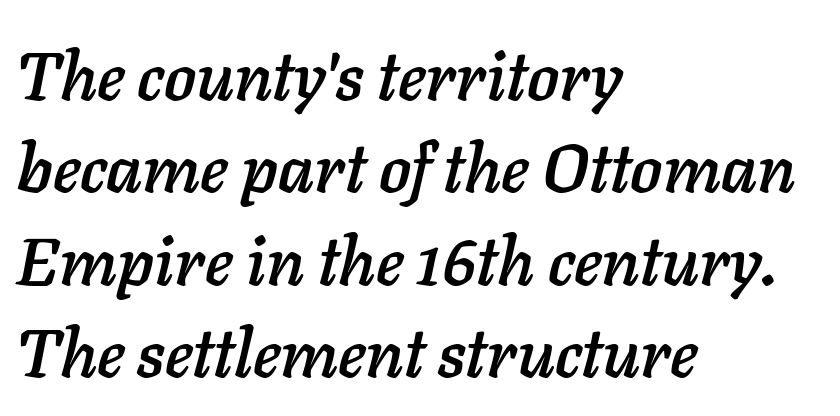
The image shows 67 px text type, italic (leaning right); set left-aligned, normal line spacing (1.38x), normal letter spacing, not underlined; low stroke contrast and a medium x-height.
